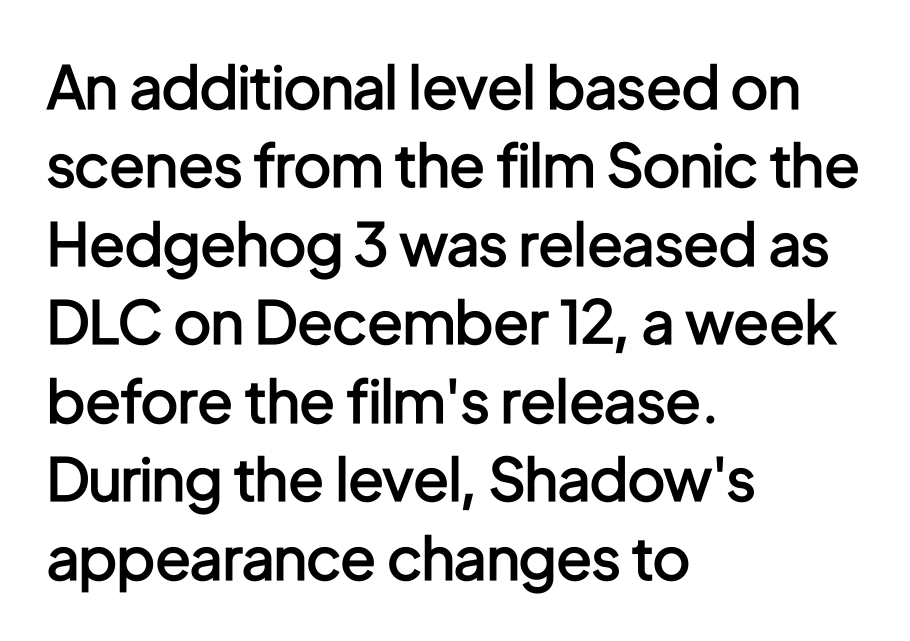
The image shows 59 px semibold, condensed sans-serif type, upright; set left-aligned, normal line spacing (1.33x), normal letter spacing, not underlined; low stroke contrast and a medium x-height.
